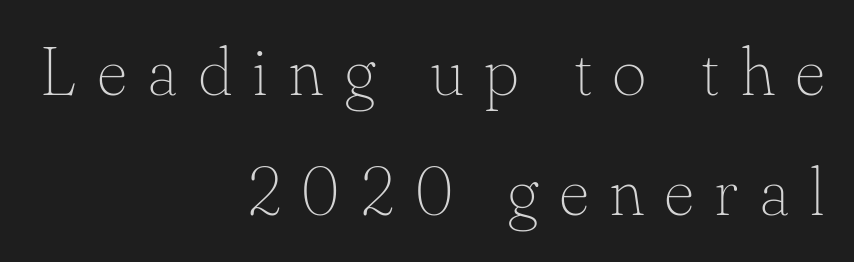
{"serif": "yes", "italic": "no", "bold": "no", "weight": "thin", "width": "normal", "stroke_contrast": "low", "x_height": "small", "monospaced": "no", "underline": "no", "align": "right", "line_spacing_ratio": 1.79, "letter_spacing": "wide", "letter_spacing_em": 0.3, "glyph_px": 67}
